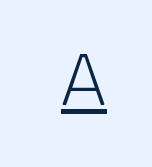
{"serif": "no", "italic": "no", "bold": "no", "weight": "light", "width": "normal", "stroke_contrast": "low", "x_height": "medium", "monospaced": "no", "underline": "yes", "letter_spacing": "wide", "letter_spacing_em": 0.35, "glyph_px": 74}
